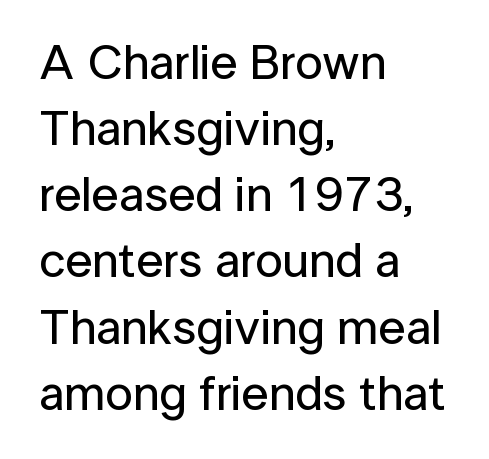
The image shows 49 px sans-serif type, upright; set left-aligned, normal line spacing (1.35x), normal letter spacing, not underlined; low stroke contrast and a medium x-height.
